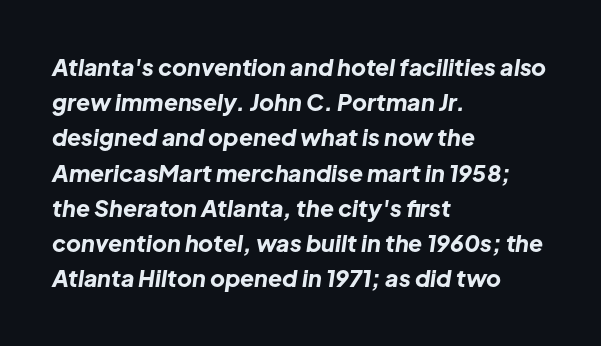
{"italic": "yes", "lean": "right", "slant_degrees": 8, "bold": "yes", "underline": "no", "align": "left", "line_spacing": "normal", "line_spacing_ratio": 1.53, "letter_spacing": "normal", "letter_spacing_em": 0.0, "glyph_px": 23}
